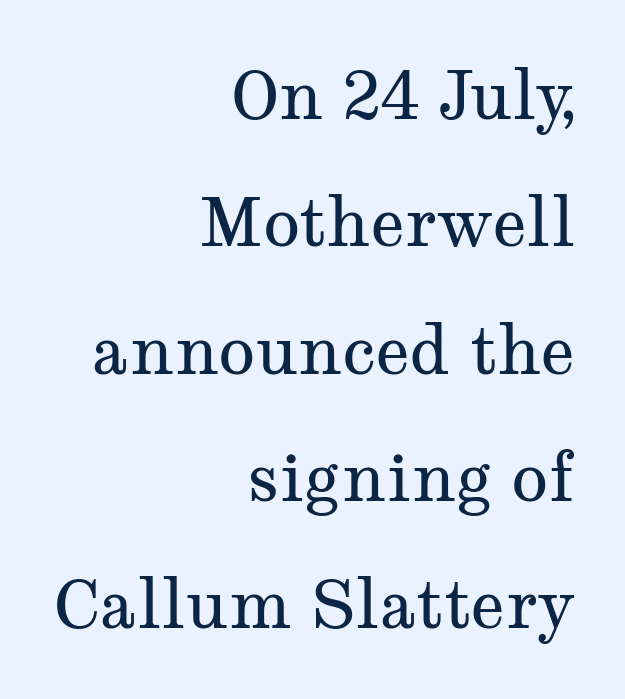
The image shows 67 px regular-weight, wide serif type, upright; set right-aligned, loose line spacing (1.9x), normal letter spacing, not underlined; medium stroke contrast and a medium x-height.
